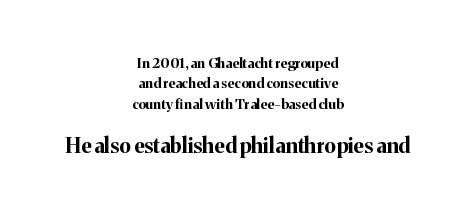
The letters stand upright; this is a roman face. The later block is typeset at a bigger size than the earlier block. Heft: maximum for text — a bold. Descenders hang freely into open space.
